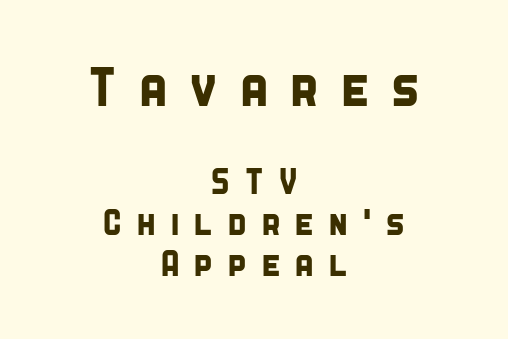
{"serif": "no", "width": "condensed", "stroke_contrast": "low", "x_height": "large", "monospaced": "no", "underline": "no", "align": "center", "line_spacing": "tight", "line_spacing_ratio": 1.14, "letter_spacing": "wide", "letter_spacing_em": 0.37, "larger_block": "first", "size_ratio": 1.5, "glyph_px": 54}
